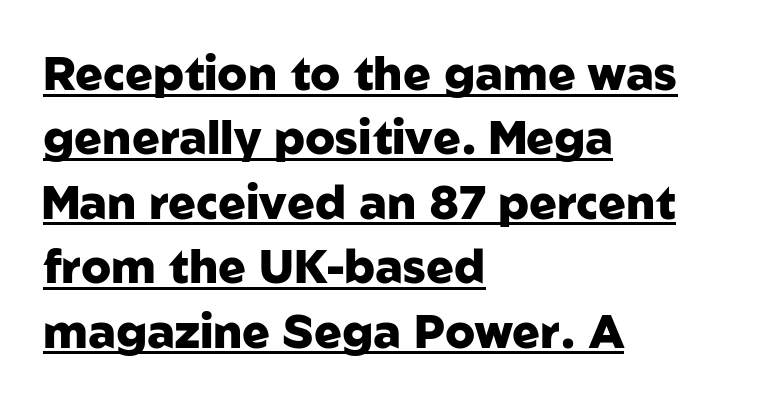
{"serif": "no", "italic": "no", "bold": "yes", "weight": "heavy", "width": "normal", "stroke_contrast": "low", "x_height": "medium", "monospaced": "no", "underline": "yes", "align": "left", "line_spacing": "normal", "line_spacing_ratio": 1.4, "letter_spacing": "normal", "letter_spacing_em": 0.0, "glyph_px": 46}
